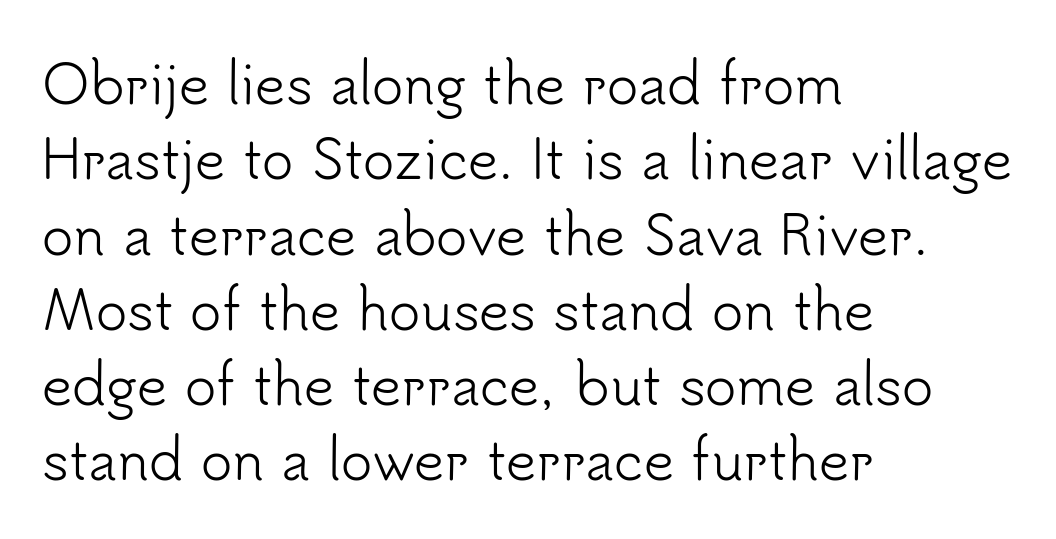
{"serif": "no", "italic": "no", "bold": "no", "weight": "light", "width": "normal", "stroke_contrast": "low", "x_height": "small", "monospaced": "no", "underline": "no", "align": "left", "line_spacing": "normal", "line_spacing_ratio": 1.42, "letter_spacing": "normal", "letter_spacing_em": 0.0, "glyph_px": 53}
